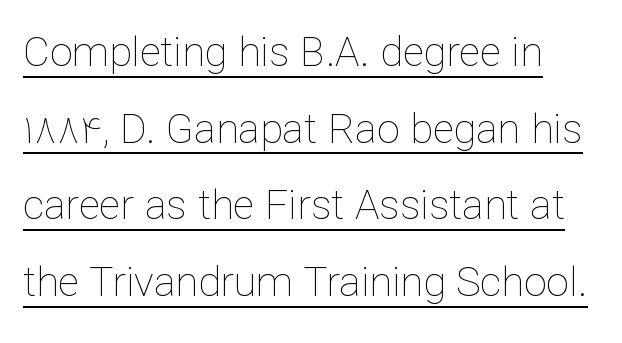
Q: Is the text bold? A: No.
Q: Is the text italic (slanted)? A: No, it is upright.
Q: Is the text underlined? A: Yes.
Q: Is the spacing between letters normal or unusually wide? A: Normal.
Q: Width (condensed, normal, or wide)? A: Normal.
Q: Stroke contrast? A: Low.
Q: x-height? A: Medium.
Q: Monospaced? A: No.
